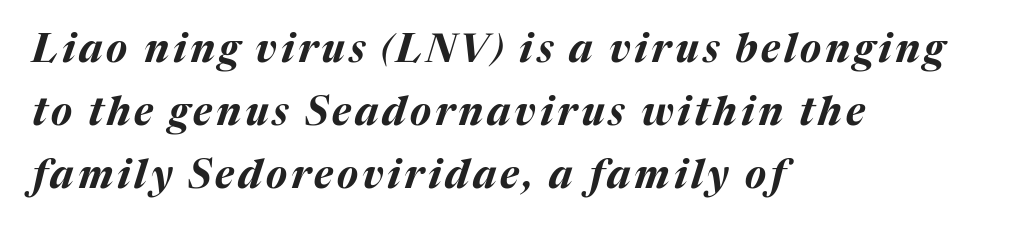
This is heavy type, rendered in bold. Here the designer chose a conventional face with non-uniform glyph widths. How would I describe the line gaps? Plain and ordinary. Lines of text with bare space underneath. Characters are canted at an angle relative to the baseline's perpendicular.
